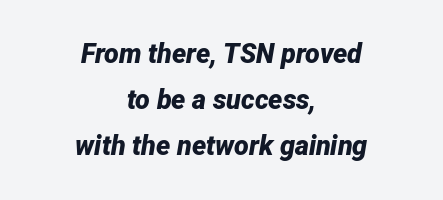
Lines of text with bare space underneath. One-word summary of the alignment: center. The font's italic variant was chosen for this text. The type is set solid horizontally, with unmodified tracking. The letters are bold, with thick, heavy strokes.
